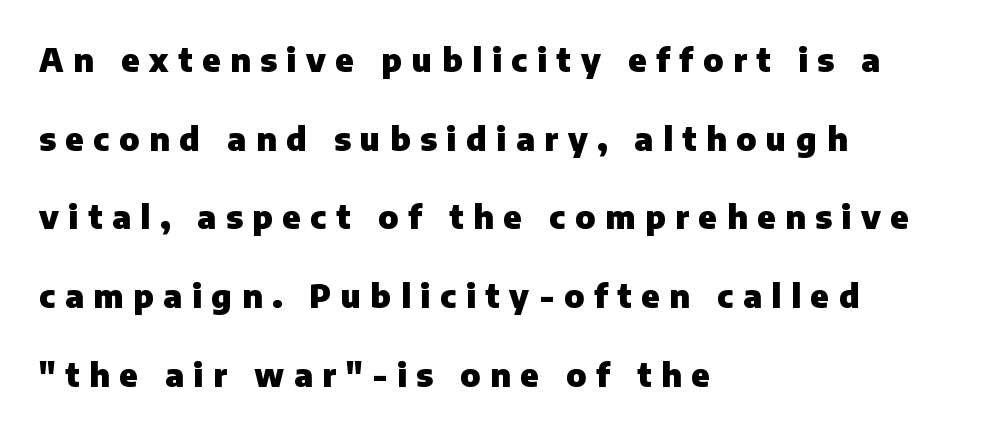
{"serif": "no", "italic": "no", "bold": "yes", "weight": "heavy", "width": "normal", "stroke_contrast": "low", "x_height": "medium", "monospaced": "no", "underline": "no", "align": "left", "line_spacing": "loose", "line_spacing_ratio": 2.46, "letter_spacing": "wide", "letter_spacing_em": 0.3, "glyph_px": 32}
